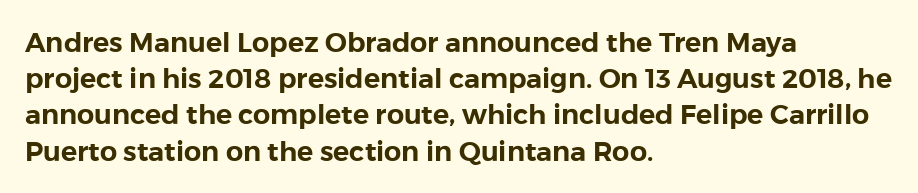
A normal amount of white space separates one row of letters from the next. Rendered with straight, roman letterforms. Rule under the text: the space is simply empty. Glyph-to-glyph distance matches everyday printed text. Horizontal alignment here is leftward, the default for most running prose.
